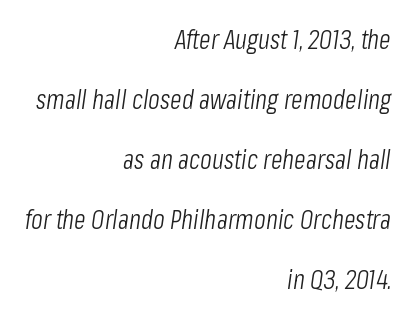
The passage shown is not underscored anywhere. How are the letters spaced? Ordinarily, with no added tracking. Baseline-to-baseline distance is far greater than the letter height. Is this a heavy cut? Hardly; it is regular or lighter. A flush-right, rag-left setting is used for this passage. The lettering tilts uniformly, giving the passage an italic look.
